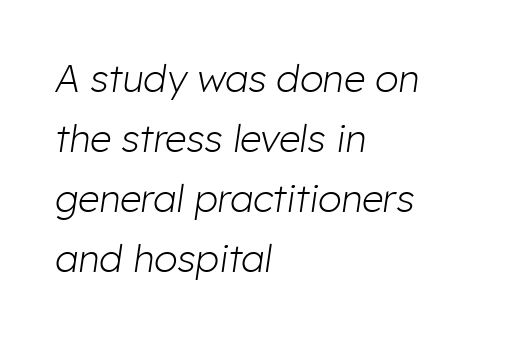
Q: Is the text bold? A: No.
Q: Is the text italic (slanted)? A: Yes, it leans right by about 8 degrees.
Q: Is the text underlined? A: No.
Q: How is the paragraph aligned? A: Left-aligned.
Q: Is the spacing between letters normal or unusually wide? A: Normal.
Q: Is the spacing between lines tight, normal or loose? A: Normal.
Q: Width (condensed, normal, or wide)? A: Normal.
Q: Stroke contrast? A: Low.
Q: x-height? A: Medium.
Q: Monospaced? A: No.
